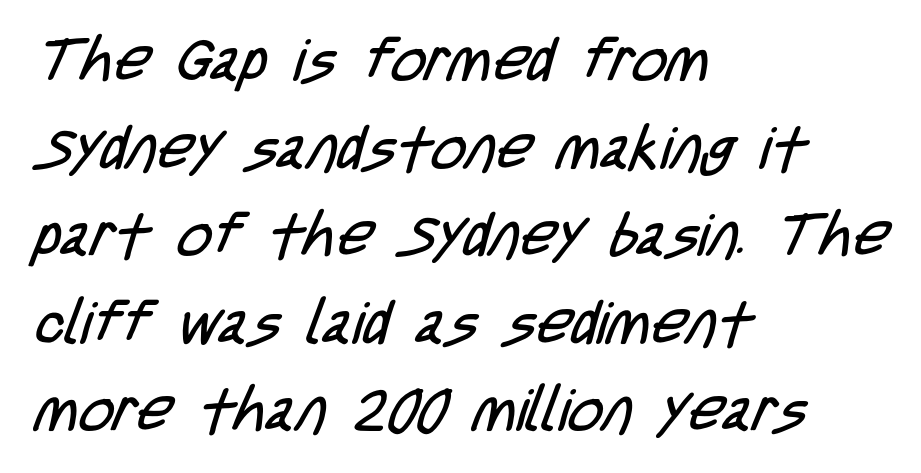
Each new line begins a customary step beneath the previous one. Inter-character spacing is left at the font's built-in metrics. Is the stroke heavy? The answer is a plain regular-or-lighter. The face used here is proportionally spaced, like ordinary book or web type. Type style note: lacks serifs.
